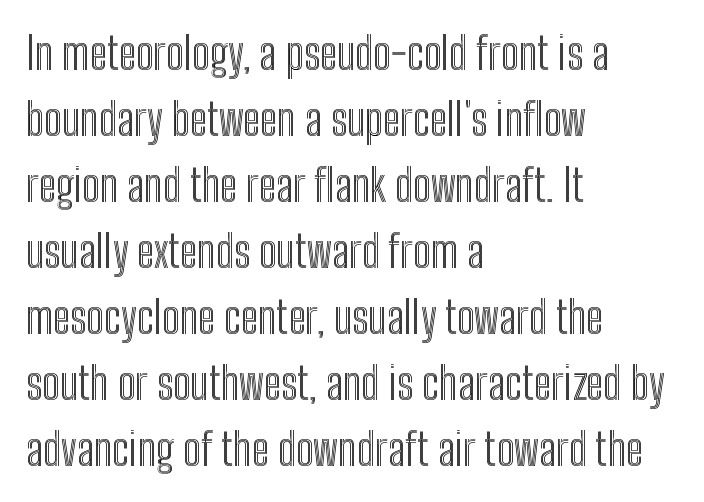
The image shows 44 px condensed type, upright; set left-aligned, normal line spacing (1.5x), normal letter spacing, not underlined; a medium x-height.
